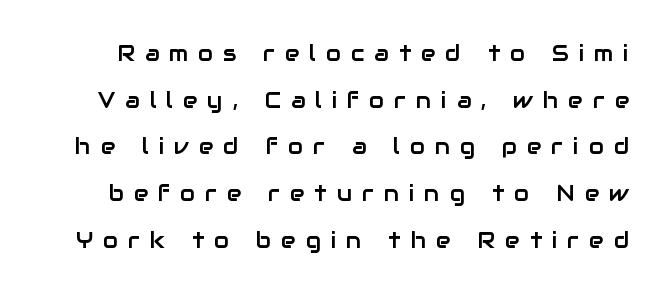
{"italic": "no", "underline": "no", "line_spacing": "loose", "line_spacing_ratio": 2.12, "letter_spacing": "wide", "letter_spacing_em": 0.45, "glyph_px": 22}
